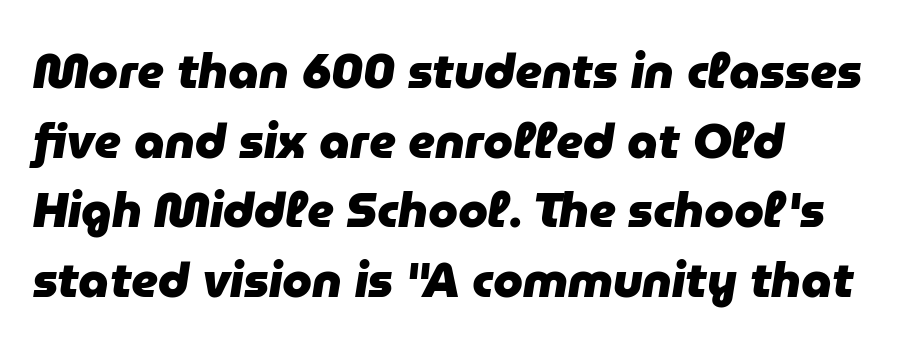
This sample has the flowing, uneven cadence of proportional lettering. The gaps between neighbouring characters are ordinary and unremarkable. Bold? Absolutely — the strokes are thick and heavy. How would I describe the line gaps? Plain and ordinary.
